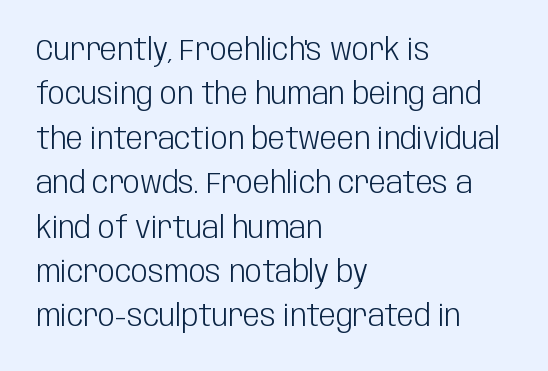
The image shows 30 px light, condensed sans-serif type, upright; set left-aligned, normal line spacing (1.48x), normal letter spacing, not underlined; low stroke contrast and a large x-height.
